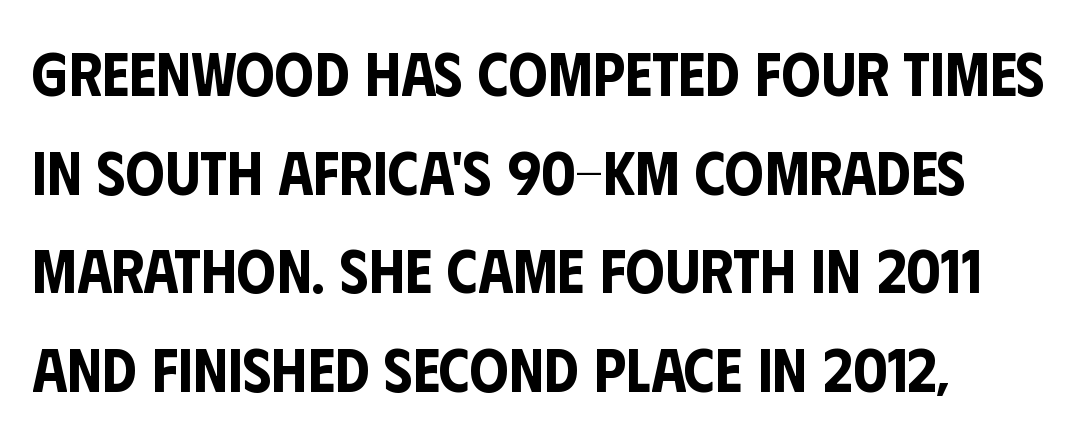
The image shows 62 px condensed sans-serif type, upright; set normal line spacing (1.59x), normal letter spacing, not underlined; low stroke contrast and a large x-height.
